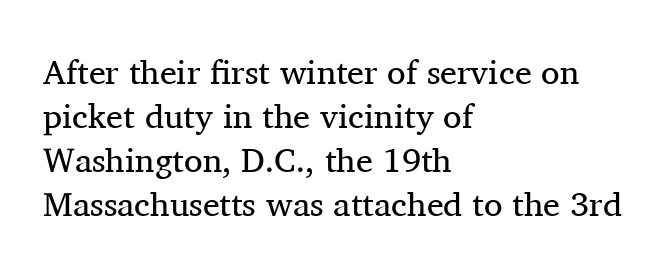
The face looks like a standard text weight, possibly lighter. Proportional: the letters do not fall into vertical columns. A typesetter would call this zero additional tracking. The block of text has a typical density, with ordinary space between rows. The typography opts for an upright posture over an oblique one.
